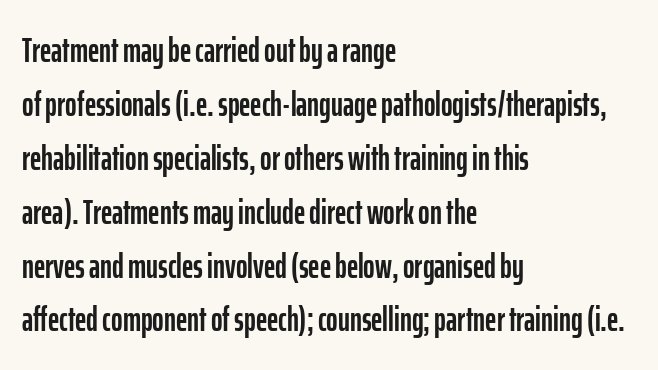
The passage shown stacks its lines at a standard gap. A typesetter would call this zero additional tracking. Does the lettering tilt? It doesn't — this is upright. Casual observation: everything's shoved over to the left. Check where the strokes stop: nothing finishes them off — pure sans.
